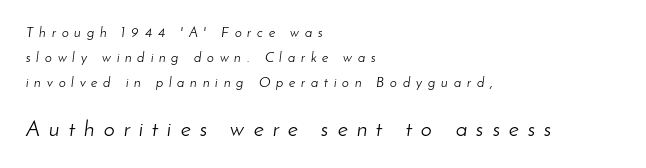
The image shows 22 px text type, italic (leaning right); set left-aligned, line spacing 1.79x, unusually wide letter spacing (+0.41 em), not underlined; the second (bottom) block is 1.57x larger.
